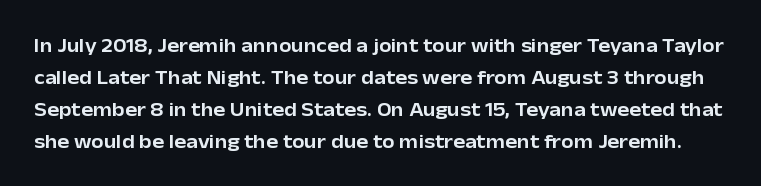
{"italic": "no", "underline": "no", "line_spacing": "normal", "line_spacing_ratio": 1.6, "letter_spacing": "normal", "letter_spacing_em": 0.0, "glyph_px": 20}
